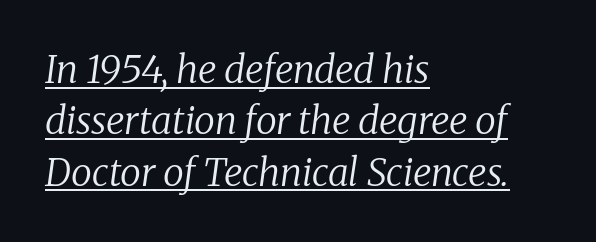
The image shows 38 px regular-weight serif type, italic (leaning right); set left-aligned, normal line spacing (1.35x), normal letter spacing, underlined; low stroke contrast and a medium x-height.
